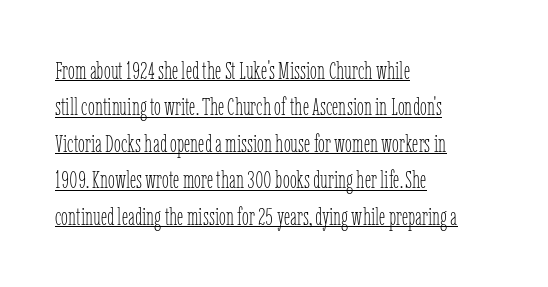
On a weight scale, this lands at 450 or below. A roman cut, with each character standing at attention. Notice how the passage keeps a crisp vertical edge on the left only. Nothing unusual about the tracking: characters are spaced as the font intends. A rule runs beneath these lines of type. Vertical spacing — default.
